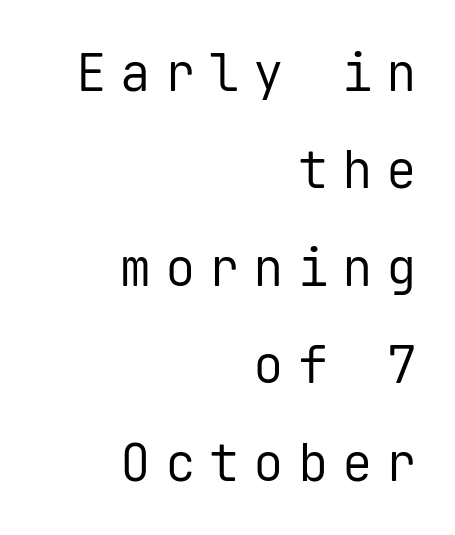
{"serif": "no", "italic": "no", "bold": "no", "weight": "regular", "width": "normal", "stroke_contrast": "low", "x_height": "medium", "monospaced": "yes", "underline": "no", "align": "right", "line_spacing": "loose", "line_spacing_ratio": 1.91, "letter_spacing": "wide", "letter_spacing_em": 0.27, "glyph_px": 51}
